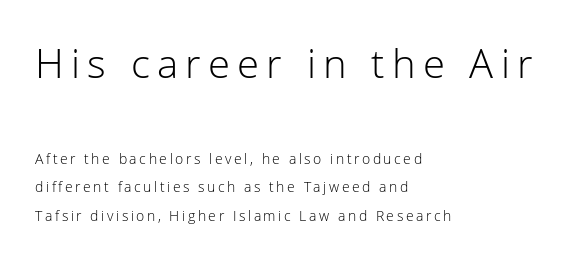
Q: Is the text bold? A: No.
Q: Is the text italic (slanted)? A: No, it is upright.
Q: Is the typeface a serif or a sans-serif typeface? A: Sans-serif.
Q: Is the text underlined? A: No.
Q: How is the paragraph aligned? A: Left-aligned.
Q: Is the spacing between lines tight, normal or loose? A: Loose.
Q: Which block of text is set in a larger size, the first (top) or the second (bottom)? A: The first (top) one.
Q: Width (condensed, normal, or wide)? A: Normal.
Q: Stroke contrast? A: Low.
Q: x-height? A: Medium.
Q: Monospaced? A: No.
